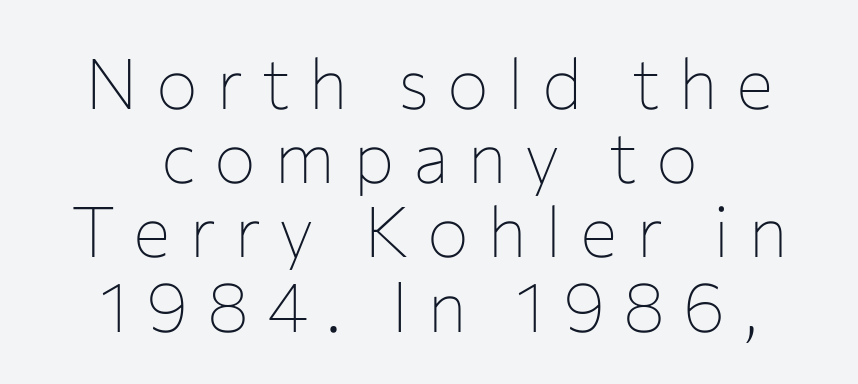
{"serif": "no", "italic": "no", "bold": "no", "weight": "thin", "width": "normal", "stroke_contrast": "low", "x_height": "medium", "monospaced": "no", "underline": "no", "align": "center", "line_spacing": "tight", "line_spacing_ratio": 1.06, "letter_spacing": "wide", "letter_spacing_em": 0.26, "glyph_px": 70}
